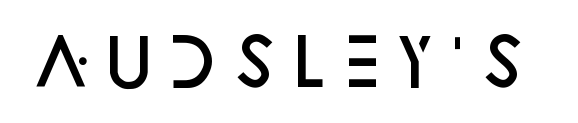
Look at the tracking — it's just the regular setting, nothing added. Spacing verdict: proportional, widths tailored to each character. Rendered with straight, roman letterforms. What kind of face is this? One without serifs — a sans.
